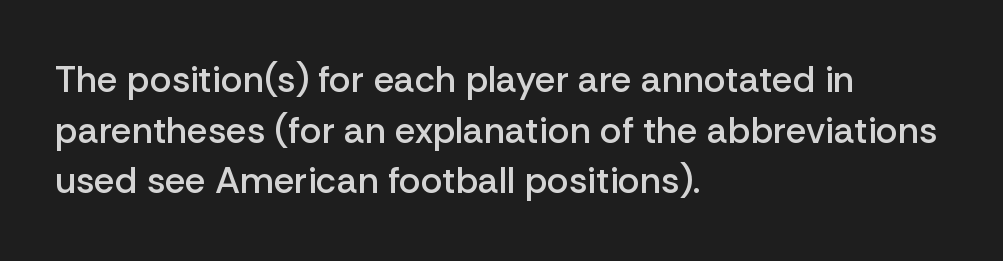
Q: Is the text bold? A: Semi-bold.
Q: Is the text italic (slanted)? A: No, it is upright.
Q: Is the typeface a serif or a sans-serif typeface? A: Sans-serif.
Q: Is the text underlined? A: No.
Q: How is the paragraph aligned? A: Left-aligned.
Q: Is the spacing between letters normal or unusually wide? A: Normal.
Q: Is the spacing between lines tight, normal or loose? A: Normal.
Q: Width (condensed, normal, or wide)? A: Normal.
Q: Stroke contrast? A: Low.
Q: x-height? A: Medium.
Q: Monospaced? A: No.
